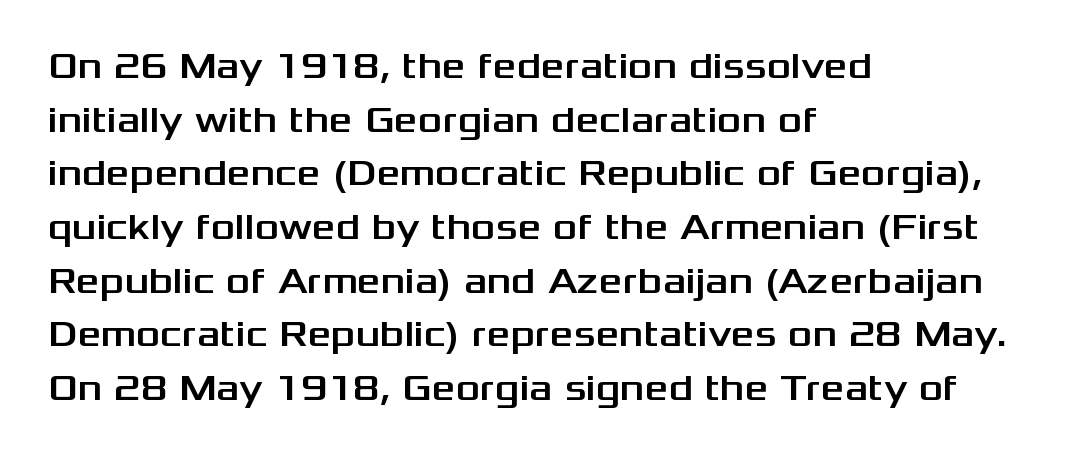
The image shows 37 px wide sans-serif type, upright; set left-aligned, normal line spacing (1.45x), normal letter spacing, not underlined; medium stroke contrast and a medium x-height.
